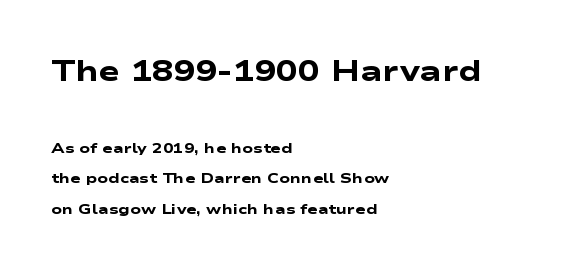
Compared with typical paragraphs, the rows here are farther apart. Compared with typical body copy, the letter spacing here is the same. Only glyphs here, with clear space below each row. The compositor pushed each line to the left boundary. Type style note: lacks serifs.
